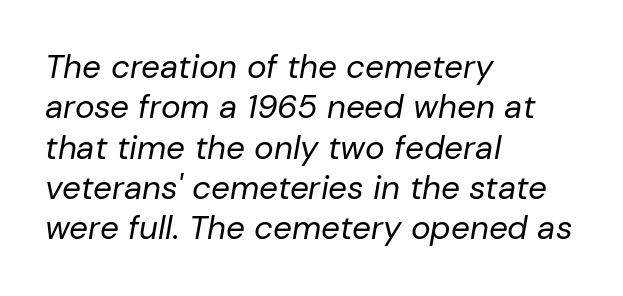
The image shows 33 px regular-weight type, italic (leaning right); set left-aligned, line spacing 1.22x, normal letter spacing, not underlined; low stroke contrast and a medium x-height.
